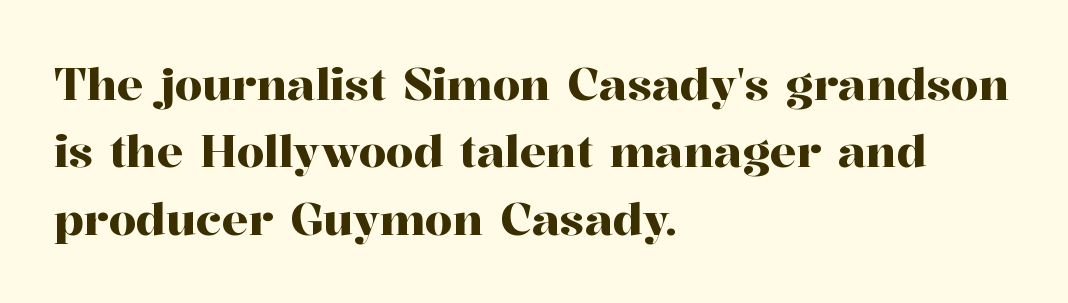
Each word holds together tightly as a unit, with standard inter-letter gaps. One glance says typical: line gaps are just what's usual. Do the characters align in a grid? No, the font is proportional. Lines of text with bare space underneath. Look at the bottom of the vertical strokes: they flare into serifs here.
